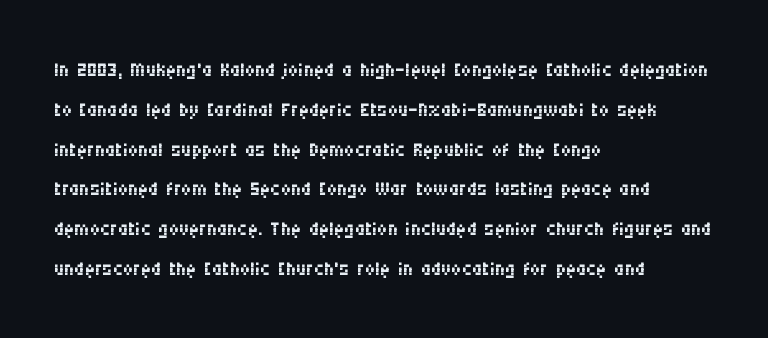
{"serif": "no", "italic": "no", "bold": "no", "weight": "regular", "width": "condensed", "stroke_contrast": "medium", "x_height": "large", "monospaced": "no", "underline": "no", "align": "left", "line_spacing": "normal", "line_spacing_ratio": 1.42, "letter_spacing": "normal", "letter_spacing_em": 0.0, "glyph_px": 28}
